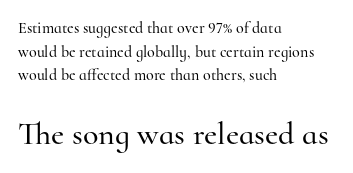
Q: Is the text italic (slanted)? A: No, it is upright.
Q: Is the typeface a serif or a sans-serif typeface? A: Serif.
Q: Is the text underlined? A: No.
Q: How is the paragraph aligned? A: Left-aligned.
Q: Is the spacing between letters normal or unusually wide? A: Normal.
Q: Is the spacing between lines tight, normal or loose? A: Normal.
Q: Which block of text is set in a larger size, the first (top) or the second (bottom)? A: The second (bottom) one.
Q: Width (condensed, normal, or wide)? A: Normal.
Q: Stroke contrast? A: High.
Q: x-height? A: Small.
Q: Monospaced? A: No.
